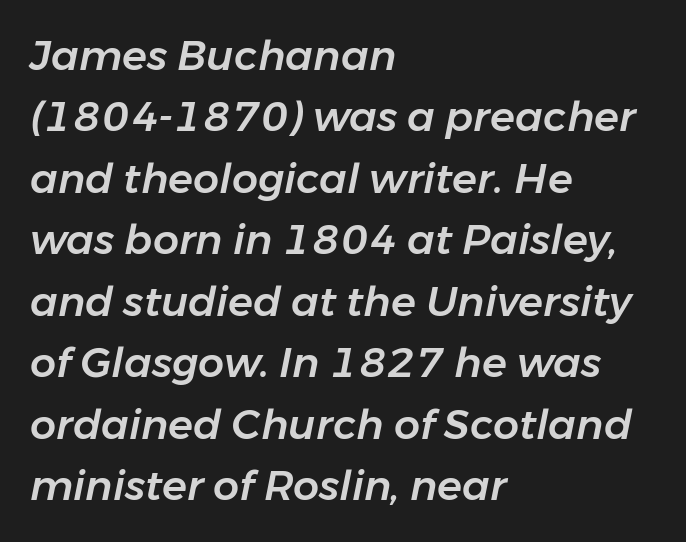
Q: Is the text italic (slanted)? A: Yes, it leans right by about 11 degrees.
Q: Is the text underlined? A: No.
Q: How is the paragraph aligned? A: Left-aligned.
Q: Is the spacing between letters normal or unusually wide? A: Normal.
Q: Is the spacing between lines tight, normal or loose? A: Normal.
Q: Width (condensed, normal, or wide)? A: Normal.
Q: Stroke contrast? A: Low.
Q: x-height? A: Medium.
Q: Monospaced? A: No.
